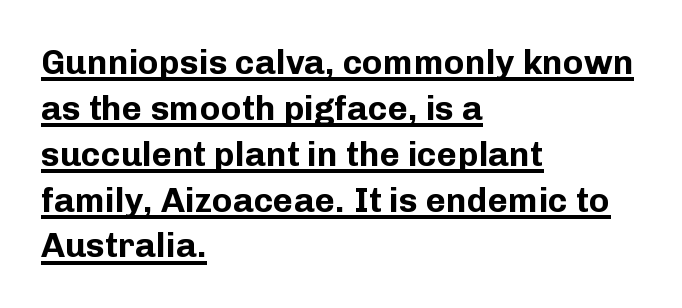
Note: no serifs on the glyphs. Caption: bold face, heavy strokes. This sample uses an upright cut, with every glyph sitting square on the baseline. This sample has the flowing, uneven cadence of proportional lettering. Standard letterfit; no display-style spreading of the glyphs.
